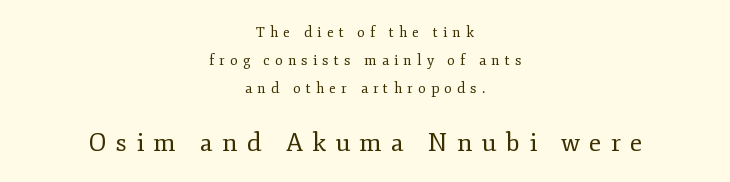
The image shows 25 px text type, upright; set centered, loose line spacing (2.0x), unusually wide letter spacing (+0.37 em), not underlined; the second (bottom) block is 1.79x larger.
